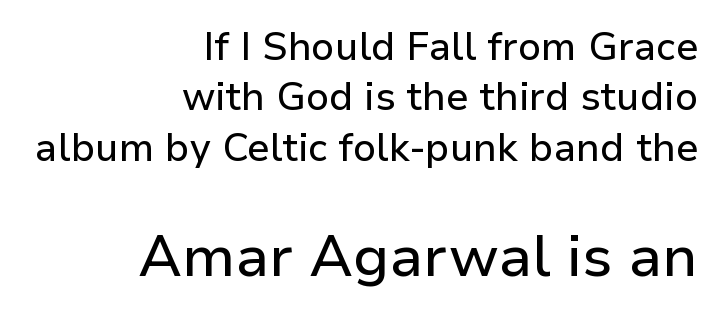
The image shows 58 px sans-serif type, upright; set right-aligned, normal line spacing (1.29x), normal letter spacing, not underlined; the second (bottom) block is 1.49x larger; low stroke contrast and a medium x-height.
